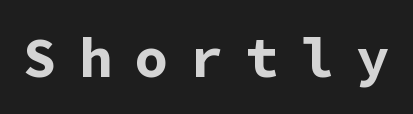
The space beneath each line is pristine and unruled. A typesetter would call this monospace, since all characters share one set width. In terms of weight, the rendering is a true, heavy bold. Between one letter and the next there's a generous, obvious gap. Unlike italic type, these characters show no tilt at all.
